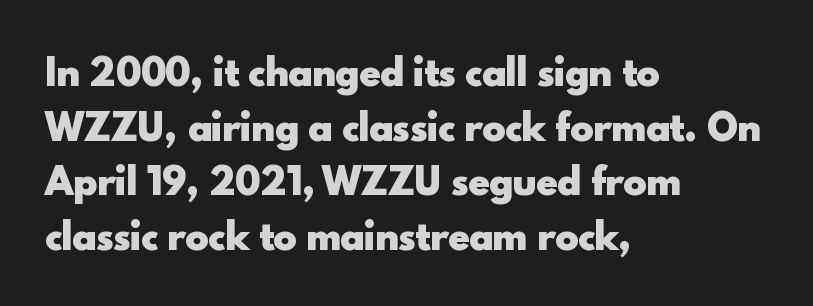
The image shows 35 px heavy sans-serif type, upright; set left-aligned, normal line spacing (1.56x), normal letter spacing, not underlined; a small x-height.
